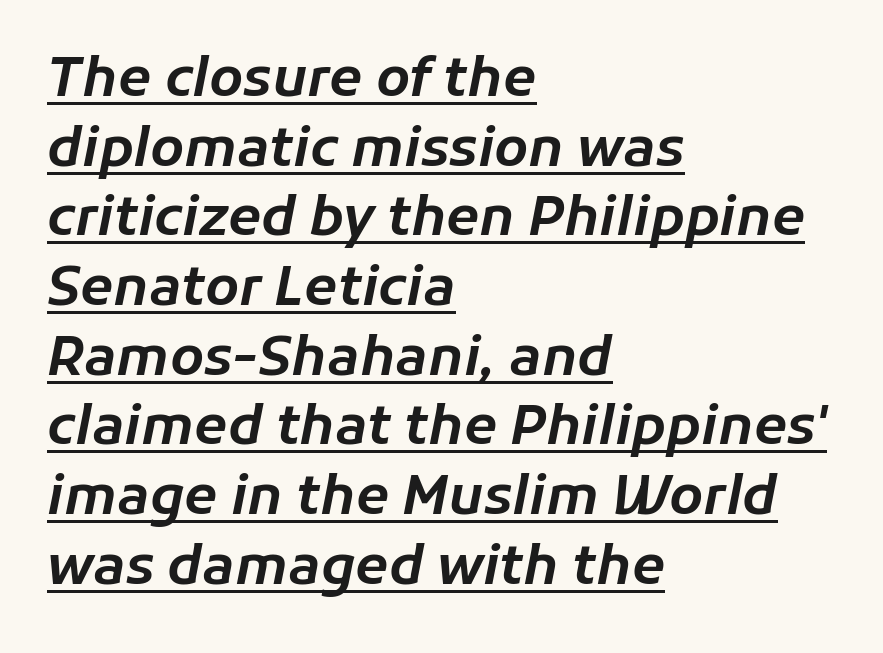
Quick note: underline on. Is the letter spacing exaggerated? No — it looks like the ordinary default. Horizontal alignment here is leftward, the default for most running prose. Do the characters align in a grid? No, the font is proportional. The glyphs look as if they've been sheared to an angle. Successive baselines arrive at the customary interval.
